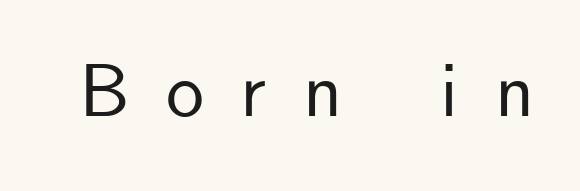
The image shows 76 px sans-serif type, upright; set unusually wide letter spacing (+0.48 em), not underlined; low stroke contrast and a small x-height.
